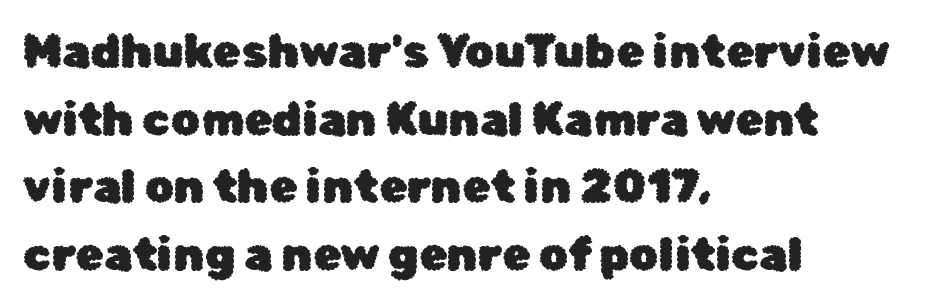
Q: Is the text italic (slanted)? A: No, it is upright.
Q: Is the typeface a serif or a sans-serif typeface? A: Sans-serif.
Q: Is the text underlined? A: No.
Q: How is the paragraph aligned? A: Left-aligned.
Q: Is the spacing between letters normal or unusually wide? A: Normal.
Q: Is the spacing between lines tight, normal or loose? A: Normal.
Q: Width (condensed, normal, or wide)? A: Normal.
Q: Stroke contrast? A: Low.
Q: x-height? A: Medium.
Q: Monospaced? A: No.
